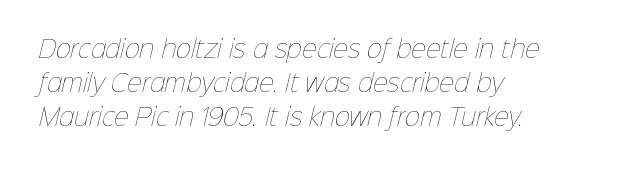
The image shows 23 px text type; set left-aligned, normal line spacing (1.47x), normal letter spacing, not underlined.
